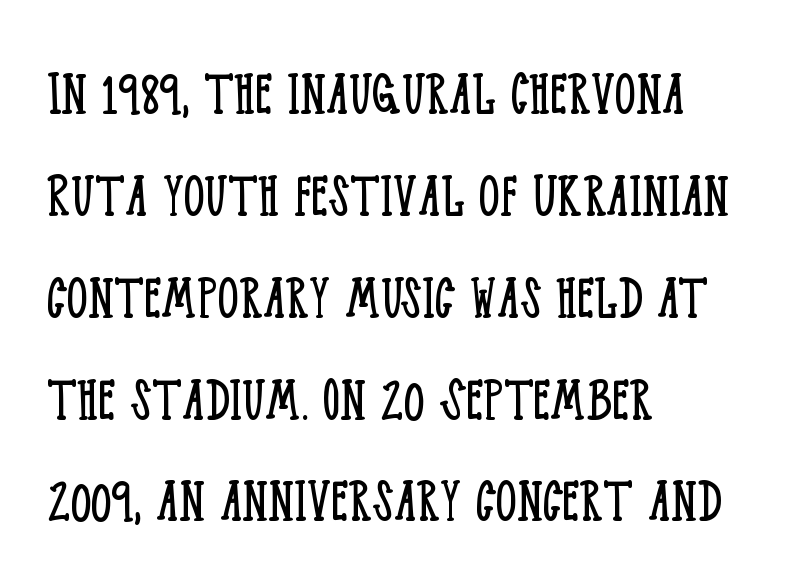
Q: Is the text bold? A: No.
Q: Is the text italic (slanted)? A: No, it is upright.
Q: Is the typeface a serif or a sans-serif typeface? A: Serif.
Q: Is the text underlined? A: No.
Q: How is the paragraph aligned? A: Left-aligned.
Q: Is the spacing between letters normal or unusually wide? A: Normal.
Q: Is the spacing between lines tight, normal or loose? A: Normal.
Q: Width (condensed, normal, or wide)? A: Condensed.
Q: Stroke contrast? A: Low.
Q: x-height? A: Large.
Q: Monospaced? A: No.
